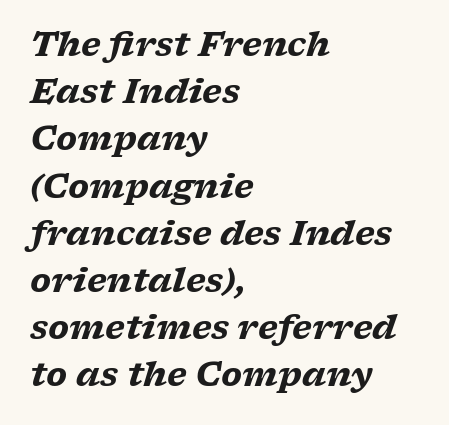
The image shows 33 px heavy, wide serif type, italic (leaning right); set left-aligned, normal line spacing (1.43x), normal letter spacing, not underlined; low stroke contrast and a medium x-height.
